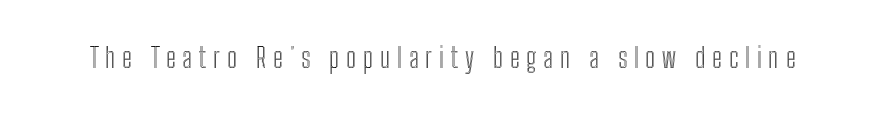
The image shows 27 px text type, upright; set unusually wide letter spacing (+0.25 em), not underlined.
